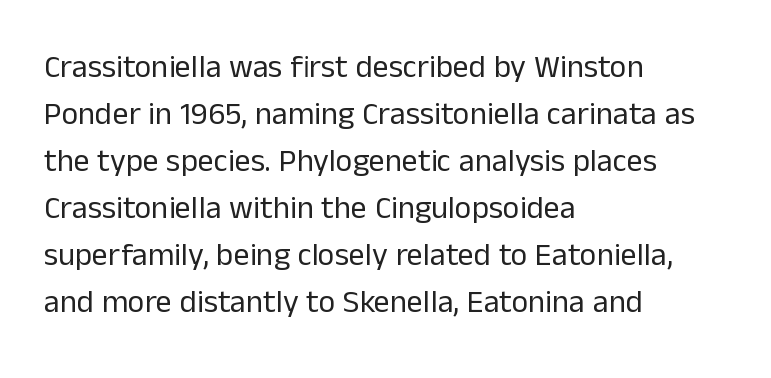
You could call the tracking neutral — neither tight nor loose. Weight: in the light-to-regular range. Horizontal bands of white between lines are of average thickness. Every stem runs plumb, perpendicular to the baseline. Varying glyph widths throughout — classic text-font behaviour. In terms of letterform style, serifs are entirely absent.
